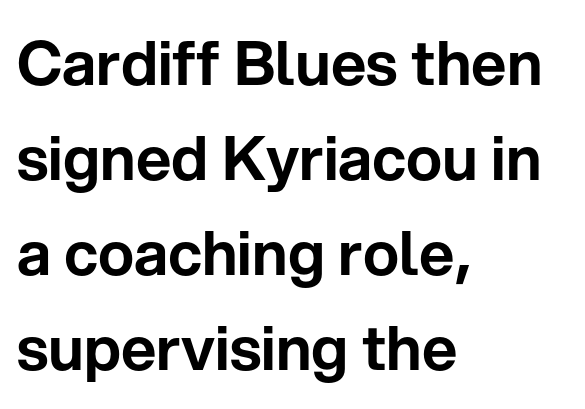
Glance below the letters and you will spot only blank space. The letters advance in unequal steps, a hallmark of proportional type. Regarding leading, the lines here are spaced in the standard way. This rendering uses left alignment, leaving the right contour irregular.
